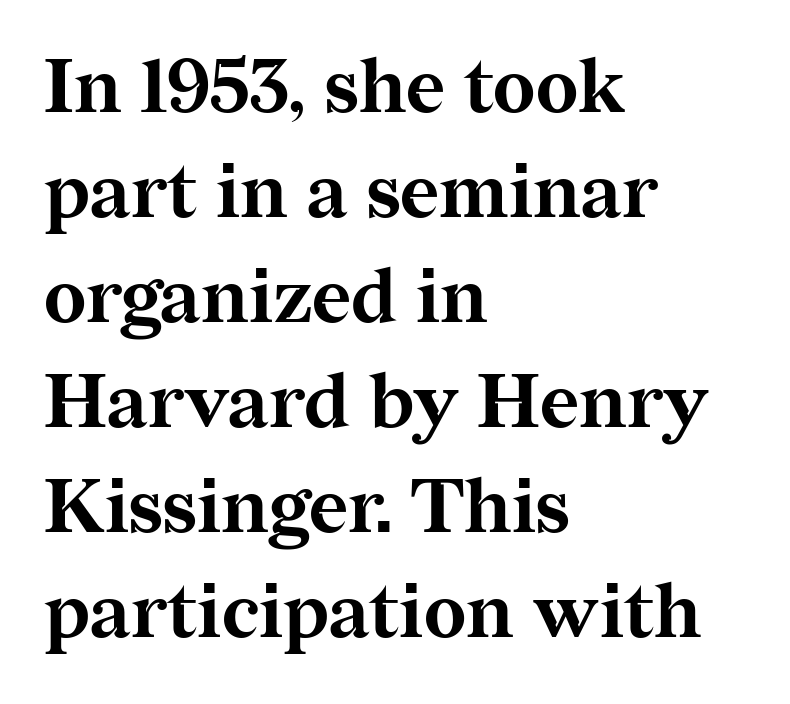
Proportional: the letters do not fall into vertical columns. A typesetter would call this zero additional tracking. Decoration check: the copy has no underline. Ordinary non-slanted type is in use. Compared with typical paragraphs, the rows here are spaced about the same.
